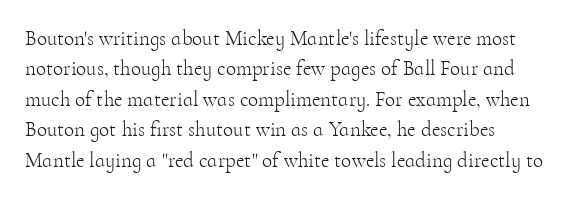
{"italic": "no", "bold": "no", "underline": "no", "align": "left", "line_spacing": "normal", "line_spacing_ratio": 1.45, "letter_spacing": "normal", "letter_spacing_em": 0.0, "glyph_px": 21}
